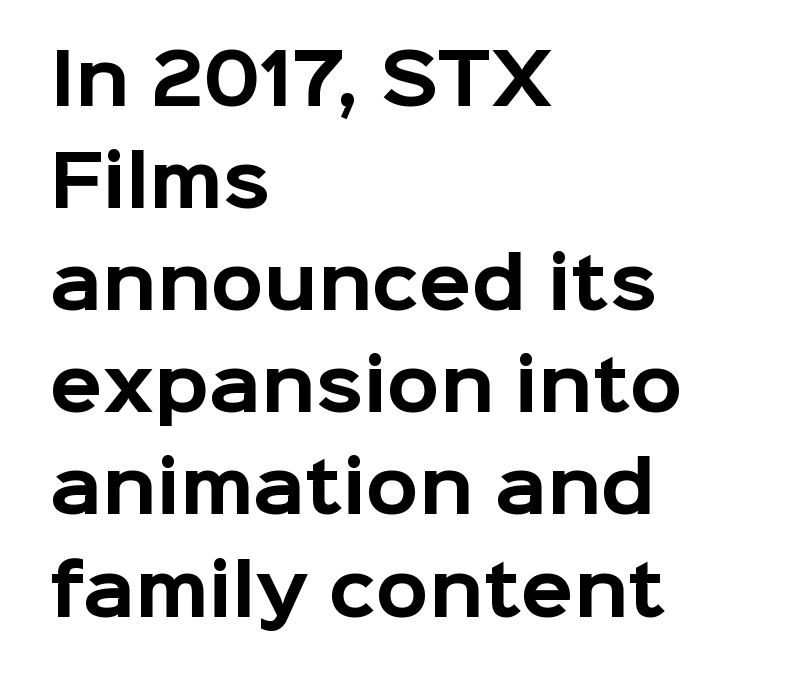
Layout note: lines flush left. The tracking reads as untouched default to a designer's eye. Quick note: underline off. The lines sit at an ordinary, default distance from one another.
